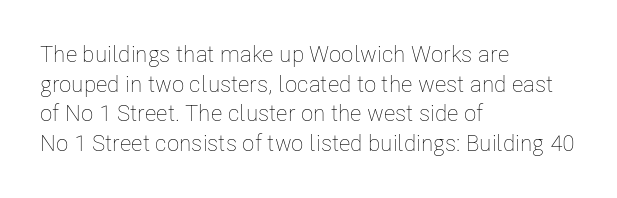
The image shows 23 px text type, upright; set left-aligned, normal line spacing (1.29x), normal letter spacing, not underlined.
